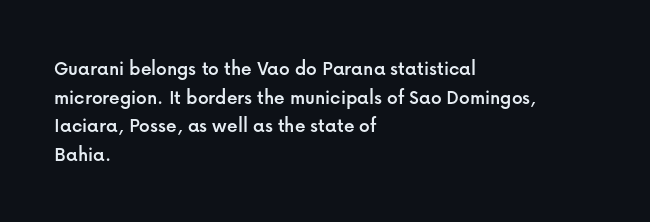
{"italic": "no", "underline": "no", "align": "left", "line_spacing": "normal", "line_spacing_ratio": 1.36, "letter_spacing": "normal", "letter_spacing_em": 0.0, "glyph_px": 21}
